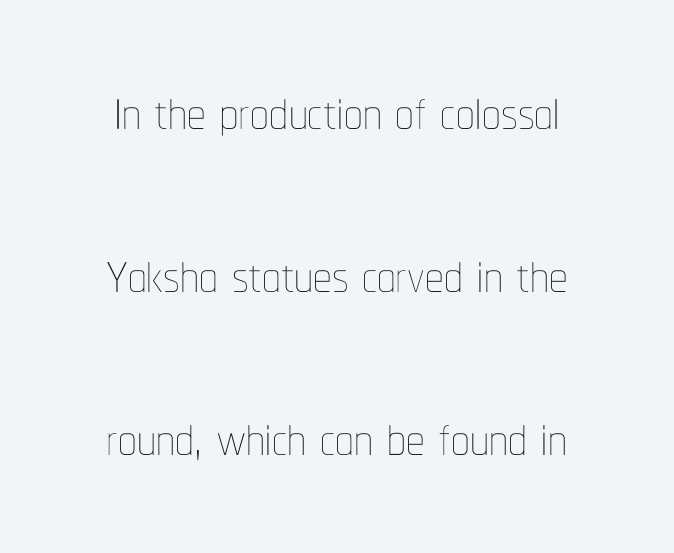
The image shows 74 px thin, condensed type, upright; set centered, loose line spacing (2.2x), normal letter spacing, not underlined; low stroke contrast and a medium x-height.
